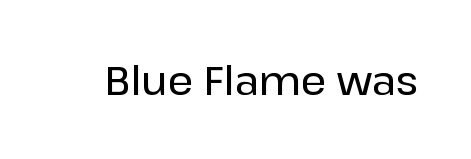
{"serif": "no", "italic": "no", "width": "normal", "stroke_contrast": "low", "x_height": "medium", "monospaced": "no", "underline": "no", "letter_spacing": "normal", "letter_spacing_em": 0.0, "glyph_px": 40}
